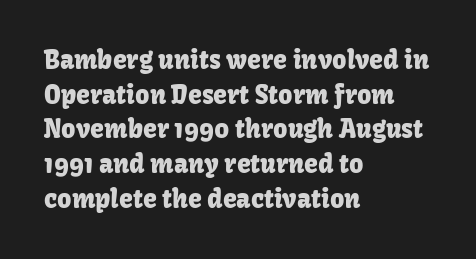
Q: Is the text italic (slanted)? A: No, it is upright.
Q: Is the text underlined? A: No.
Q: How is the paragraph aligned? A: Left-aligned.
Q: Is the spacing between letters normal or unusually wide? A: Normal.
Q: Is the spacing between lines tight, normal or loose? A: Normal.
